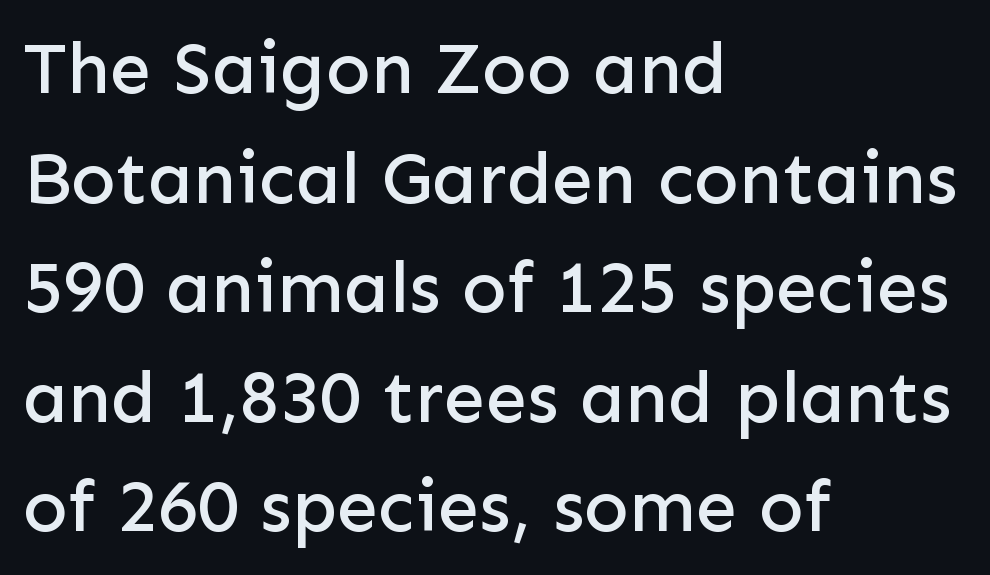
{"serif": "no", "italic": "no", "width": "normal", "stroke_contrast": "low", "x_height": "medium", "monospaced": "no", "underline": "no", "align": "left", "line_spacing": "normal", "line_spacing_ratio": 1.48, "letter_spacing": "normal", "letter_spacing_em": 0.0, "glyph_px": 74}
